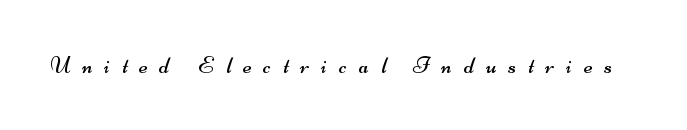
The image shows 24 px text type; set unusually wide letter spacing (+0.5 em), not underlined.
